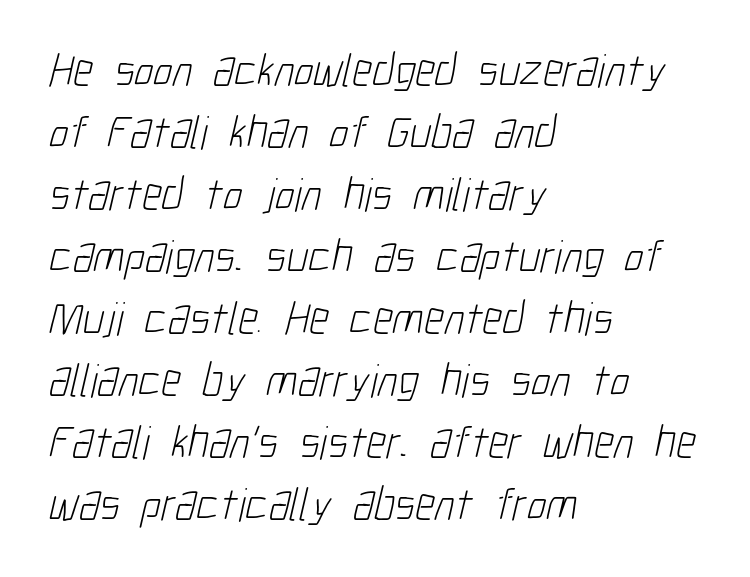
The image shows 47 px light, condensed sans-serif type; set left-aligned, normal line spacing (1.32x), normal letter spacing, not underlined; low stroke contrast and a medium x-height.
